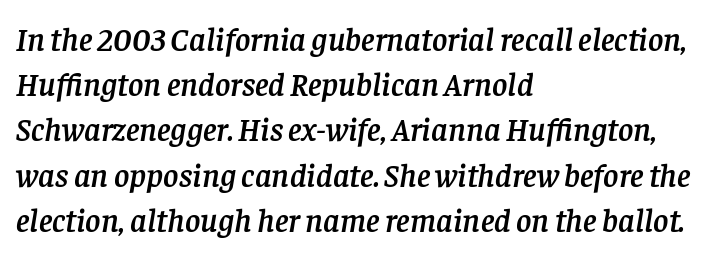
The image shows 33 px serif type, italic (leaning right); set left-aligned, normal line spacing (1.37x), normal letter spacing, not underlined; low stroke contrast and a large x-height.
